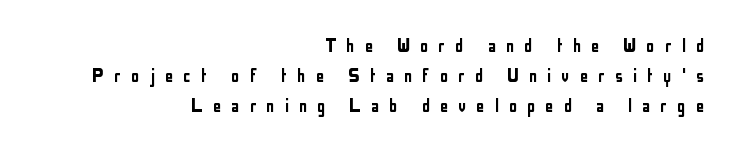
The image shows 21 px text type, upright; set right-aligned, normal line spacing (1.43x), unusually wide letter spacing (+0.47 em), not underlined.
